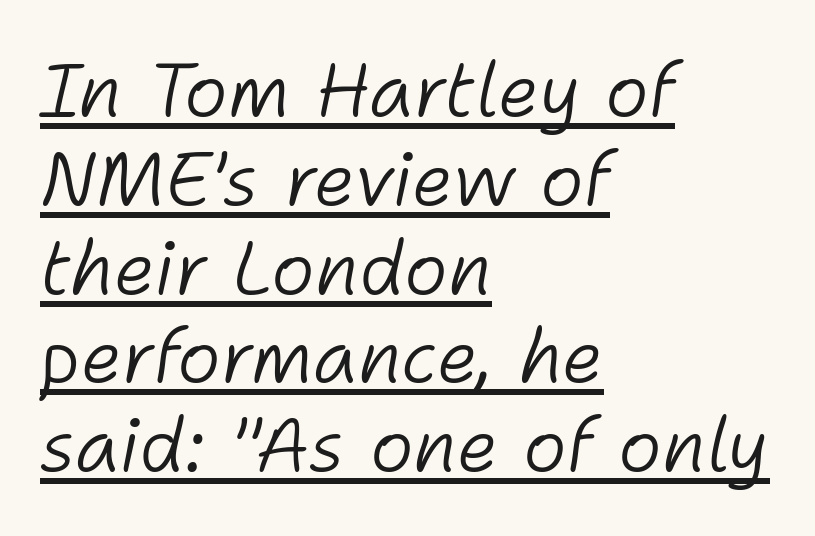
The image shows 74 px light type, italic (leaning right); set left-aligned, line spacing 1.2x, normal letter spacing, underlined; low stroke contrast and a medium x-height.
